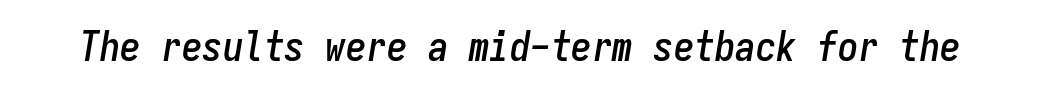
The image shows 41 px condensed type, italic (leaning right), monospaced; set normal letter spacing, not underlined; low stroke contrast and a medium x-height.
